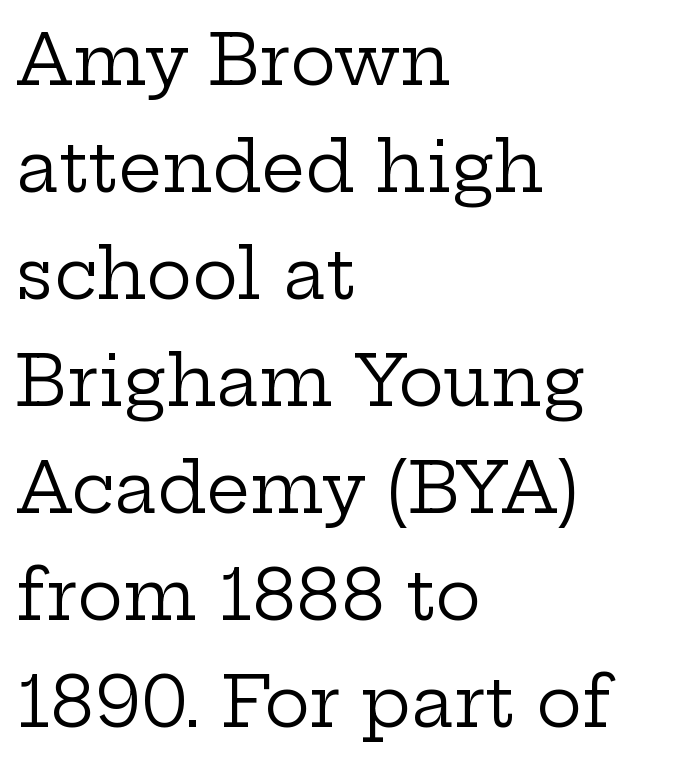
Q: Is the text bold? A: No.
Q: Is the text italic (slanted)? A: No, it is upright.
Q: Is the typeface a serif or a sans-serif typeface? A: Serif.
Q: Is the text underlined? A: No.
Q: How is the paragraph aligned? A: Left-aligned.
Q: Is the spacing between letters normal or unusually wide? A: Normal.
Q: Is the spacing between lines tight, normal or loose? A: Normal.
Q: Width (condensed, normal, or wide)? A: Wide.
Q: Stroke contrast? A: Low.
Q: x-height? A: Medium.
Q: Monospaced? A: No.
